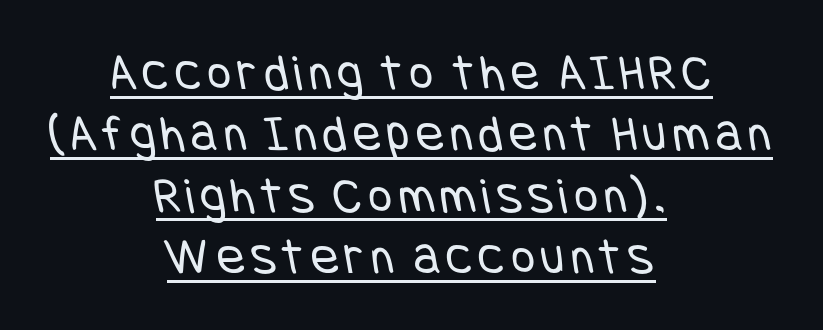
This sample uses a sans-serif face. Line starts and ends both wander, symmetrically. The strokes are not fattened; the text isn't bold. Each line of the rendering has a horizontal stroke beneath the glyphs.
